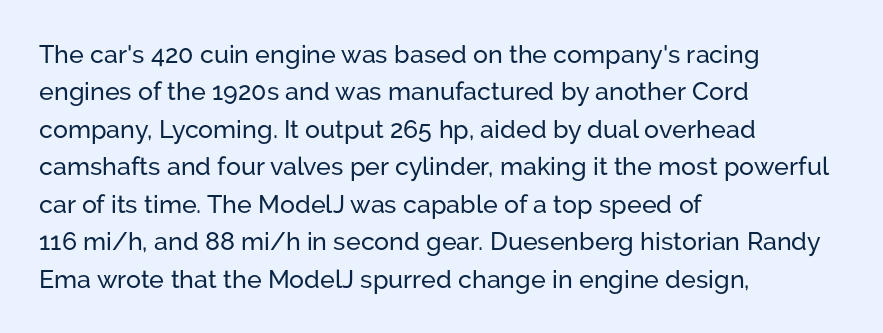
{"italic": "no", "underline": "no", "align": "left", "line_spacing": "normal", "line_spacing_ratio": 1.5, "letter_spacing": "normal", "letter_spacing_em": 0.0, "glyph_px": 25}
